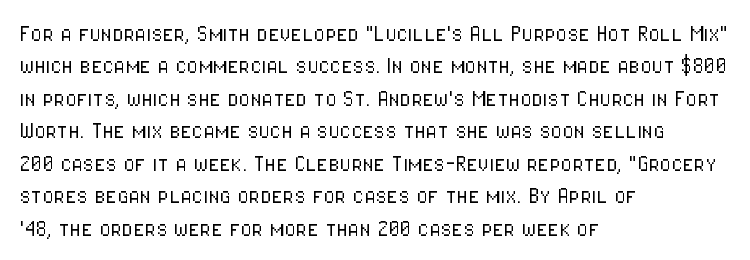
{"italic": "no", "bold": "no", "underline": "no", "align": "left", "line_spacing": "normal", "line_spacing_ratio": 1.25, "letter_spacing": "normal", "letter_spacing_em": 0.0, "glyph_px": 26}
